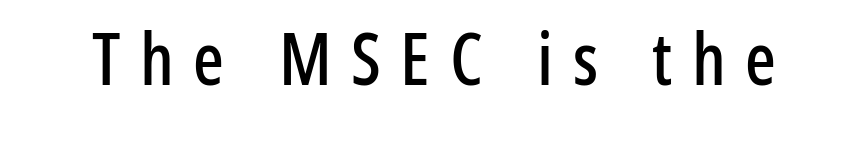
A roman cut, with each character standing at attention. The letters carry no serifs — their stems end cleanly without finishing strokes. Is this a fixed-width face? No — the glyphs have proportional, varying widths. Only glyphs here, with clear space below each row. The tracking jumps out immediately: characters are airy and widely separated.
